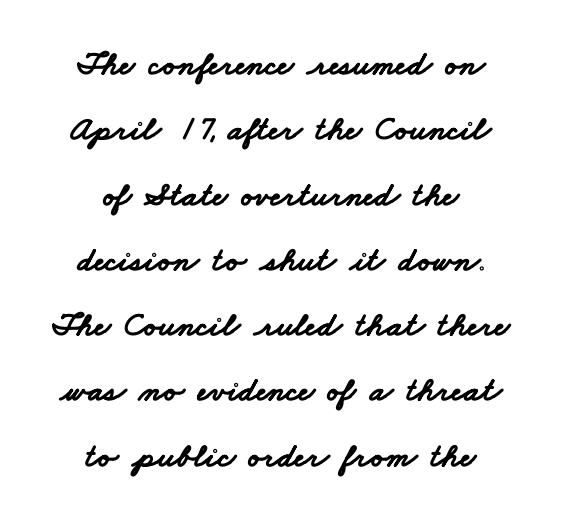
{"serif": "no", "bold": "yes", "weight": "bold", "width": "wide", "stroke_contrast": "low", "x_height": "small", "monospaced": "no", "underline": "no", "align": "center", "line_spacing": "loose", "line_spacing_ratio": 1.92, "letter_spacing": "normal", "letter_spacing_em": 0.0, "glyph_px": 34}
